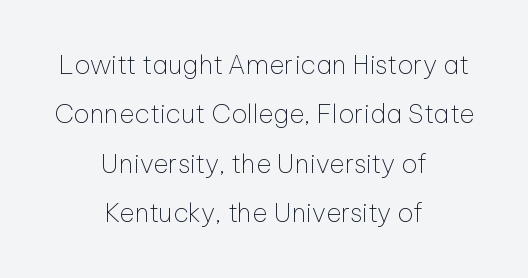
Q: Is the text bold? A: No.
Q: Is the text italic (slanted)? A: No, it is upright.
Q: Is the text underlined? A: No.
Q: How is the paragraph aligned? A: Centered.
Q: Is the spacing between letters normal or unusually wide? A: Normal.
Q: Is the spacing between lines tight, normal or loose? A: Loose.
